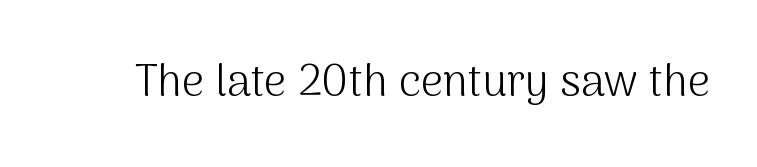
{"serif": "no", "italic": "no", "bold": "no", "weight": "light", "width": "normal", "stroke_contrast": "medium", "x_height": "medium", "monospaced": "no", "underline": "no", "letter_spacing": "normal", "letter_spacing_em": 0.0, "glyph_px": 44}
